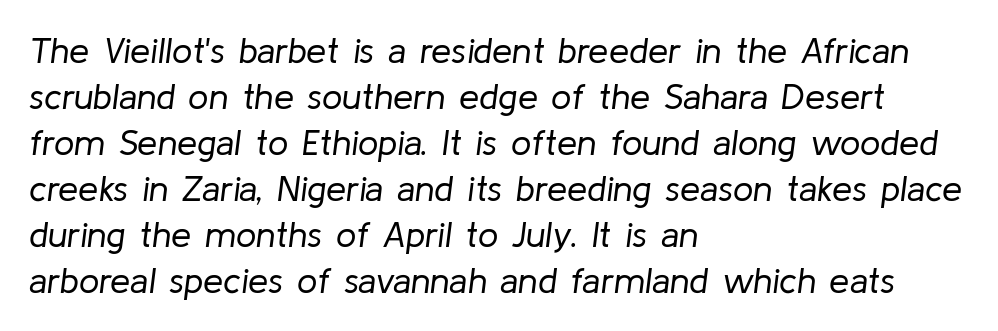
The image shows 36 px regular-weight type, italic (leaning right); set left-aligned, normal line spacing (1.28x), normal letter spacing, not underlined; low stroke contrast and a medium x-height.
